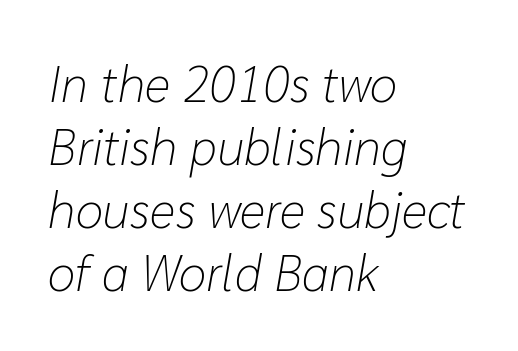
Ink coverage per letter is moderate at most. Line beginnings align vertically; line endings do not. This sample has the flowing, uneven cadence of proportional lettering. This is oblique type, the kind used for emphasis or titles. Anything drawn beneath the words? Only blank space. The type is set solid horizontally, with unmodified tracking.
